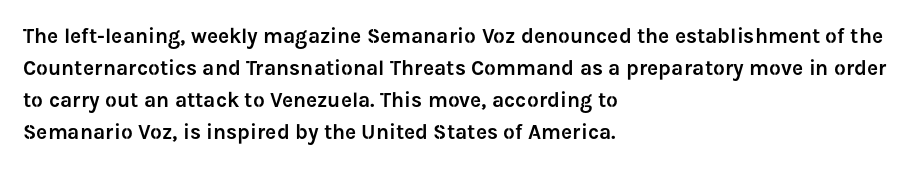
{"italic": "no", "underline": "no", "align": "left", "line_spacing": "normal", "line_spacing_ratio": 1.53, "letter_spacing": "normal", "letter_spacing_em": 0.0, "glyph_px": 21}
